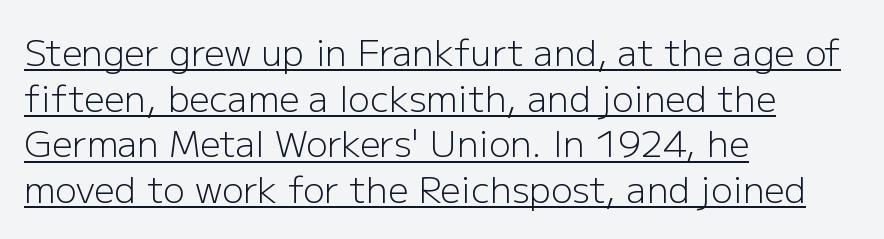
{"serif": "no", "italic": "no", "bold": "no", "weight": "light", "width": "normal", "stroke_contrast": "low", "x_height": "medium", "monospaced": "no", "underline": "yes", "align": "left", "line_spacing": "normal", "line_spacing_ratio": 1.27, "letter_spacing": "normal", "letter_spacing_em": 0.0, "glyph_px": 36}
